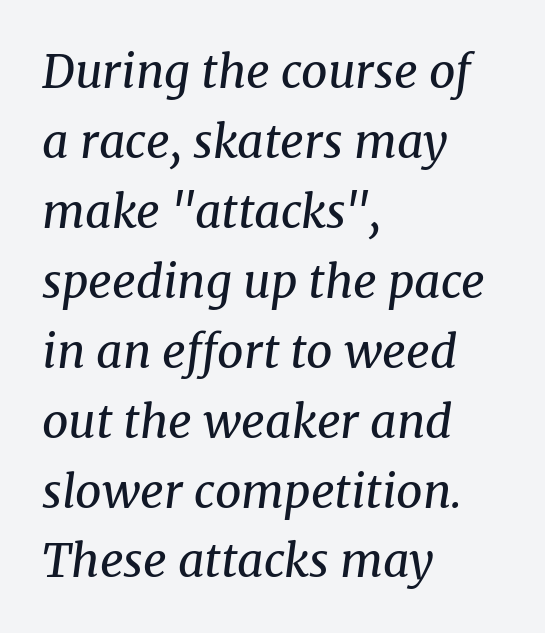
The image shows 46 px regular-weight serif type, italic (leaning right); set left-aligned, normal line spacing (1.52x), normal letter spacing, not underlined; medium stroke contrast and a medium x-height.
